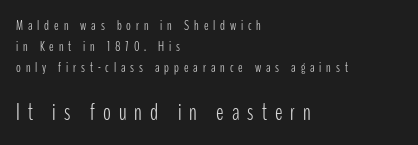
{"italic": "no", "bold": "no", "underline": "no", "align": "left", "line_spacing": "normal", "line_spacing_ratio": 1.49, "letter_spacing": "wide", "letter_spacing_em": 0.35, "larger_block": "second", "size_ratio": 1.64, "glyph_px": 23}
